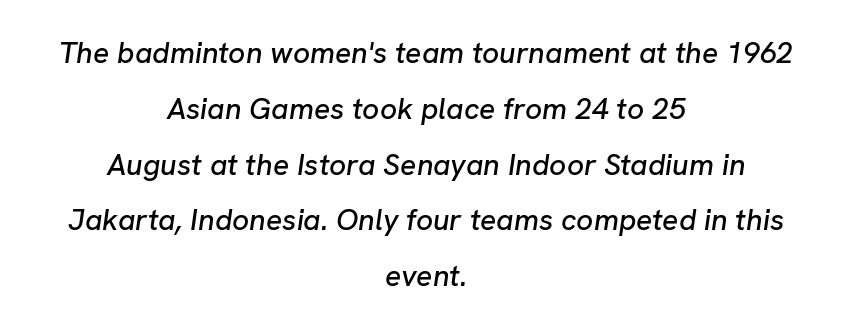
The image shows 30 px text type, italic (leaning right); set centered, line spacing 1.86x, normal letter spacing, not underlined; low stroke contrast and a medium x-height.
